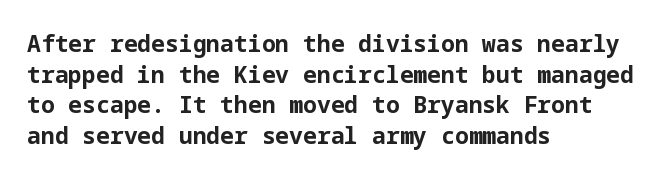
Q: Is the text bold? A: Yes.
Q: Is the text italic (slanted)? A: No, it is upright.
Q: Is the text underlined? A: No.
Q: How is the paragraph aligned? A: Left-aligned.
Q: Is the spacing between letters normal or unusually wide? A: Normal.
Q: Is the spacing between lines tight, normal or loose? A: Normal.
